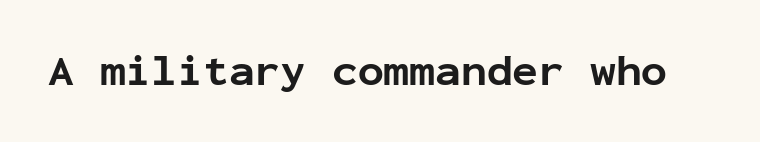
Only glyphs here, with clear space below each row. Is the letter spacing exaggerated? No — it looks like the ordinary default. Monospaced: the letters line up in strict vertical columns. These lines are composed in type without serifs. Italic? Not at all — the glyphs are vertical.
